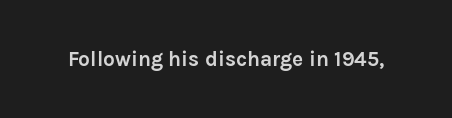
The image shows 21 px bold type, upright; set normal letter spacing, not underlined.
